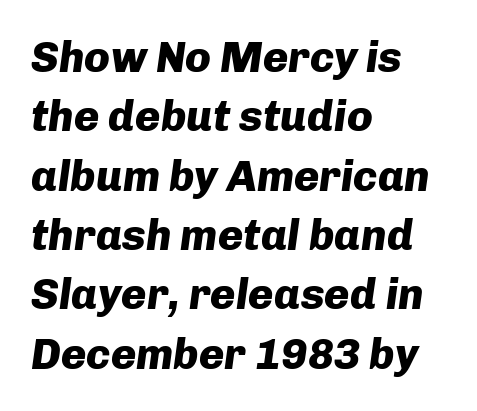
Q: Is the text bold? A: Yes.
Q: Is the text italic (slanted)? A: Yes, it leans right by about 8 degrees.
Q: Is the text underlined? A: No.
Q: How is the paragraph aligned? A: Left-aligned.
Q: Is the spacing between letters normal or unusually wide? A: Normal.
Q: Is the spacing between lines tight, normal or loose? A: Normal.
Q: Width (condensed, normal, or wide)? A: Normal.
Q: Stroke contrast? A: Low.
Q: x-height? A: Medium.
Q: Monospaced? A: No.
